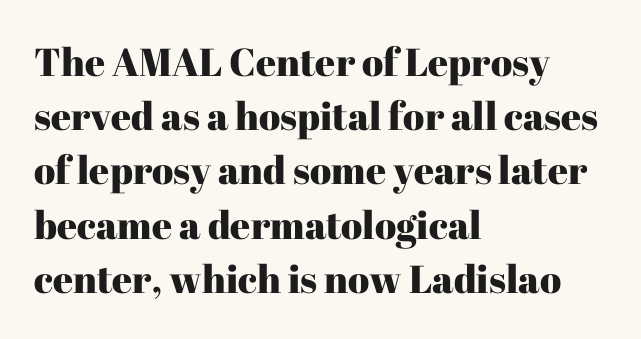
{"serif": "yes", "italic": "no", "width": "normal", "stroke_contrast": "high", "x_height": "medium", "monospaced": "no", "underline": "no", "align": "left", "line_spacing": "normal", "line_spacing_ratio": 1.39, "letter_spacing": "normal", "letter_spacing_em": 0.0, "glyph_px": 39}
